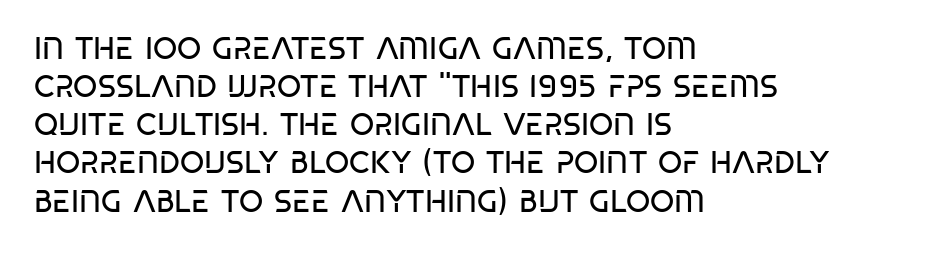
{"serif": "no", "italic": "no", "bold": "no", "weight": "regular", "width": "condensed", "stroke_contrast": "low", "x_height": "large", "monospaced": "no", "underline": "no", "align": "left", "line_spacing_ratio": 1.23, "letter_spacing": "normal", "letter_spacing_em": 0.0, "glyph_px": 31}
